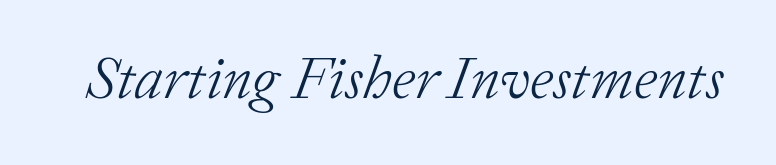
{"serif": "yes", "italic": "yes", "lean": "right", "slant_degrees": 20, "bold": "no", "weight": "light", "width": "normal", "stroke_contrast": "low", "x_height": "medium", "monospaced": "no", "underline": "no", "letter_spacing": "normal", "letter_spacing_em": 0.0, "glyph_px": 60}
